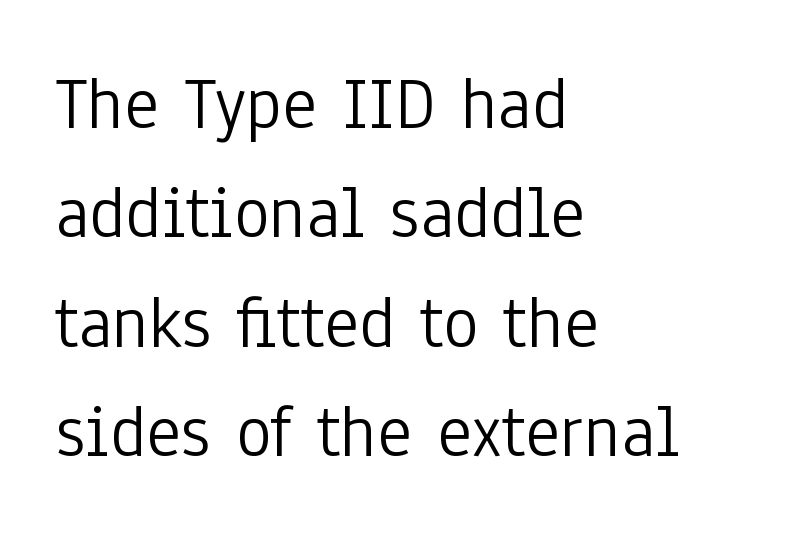
The image shows 75 px light, condensed sans-serif type, upright; set left-aligned, normal line spacing (1.46x), normal letter spacing, not underlined; low stroke contrast and a medium x-height.
